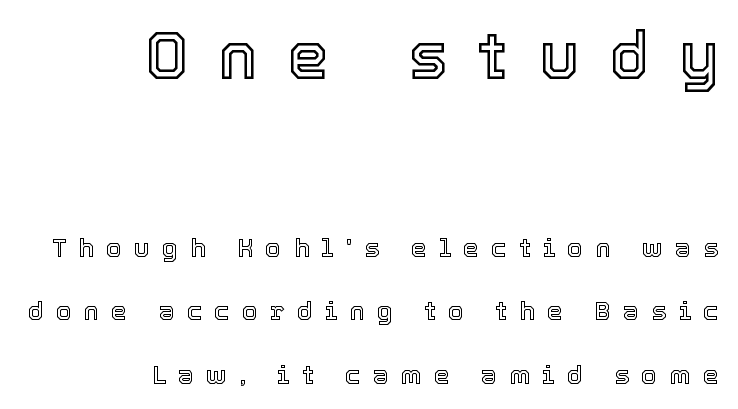
Q: Is the text italic (slanted)? A: No, it is upright.
Q: Is the text underlined? A: No.
Q: How is the paragraph aligned? A: Right-aligned.
Q: Is the spacing between letters normal or unusually wide? A: Unusually wide.
Q: Is the spacing between lines tight, normal or loose? A: Loose.
Q: Which block of text is set in a larger size, the first (top) or the second (bottom)? A: The first (top) one.
Q: Width (condensed, normal, or wide)? A: Normal.
Q: x-height? A: Medium.
Q: Monospaced? A: No.
